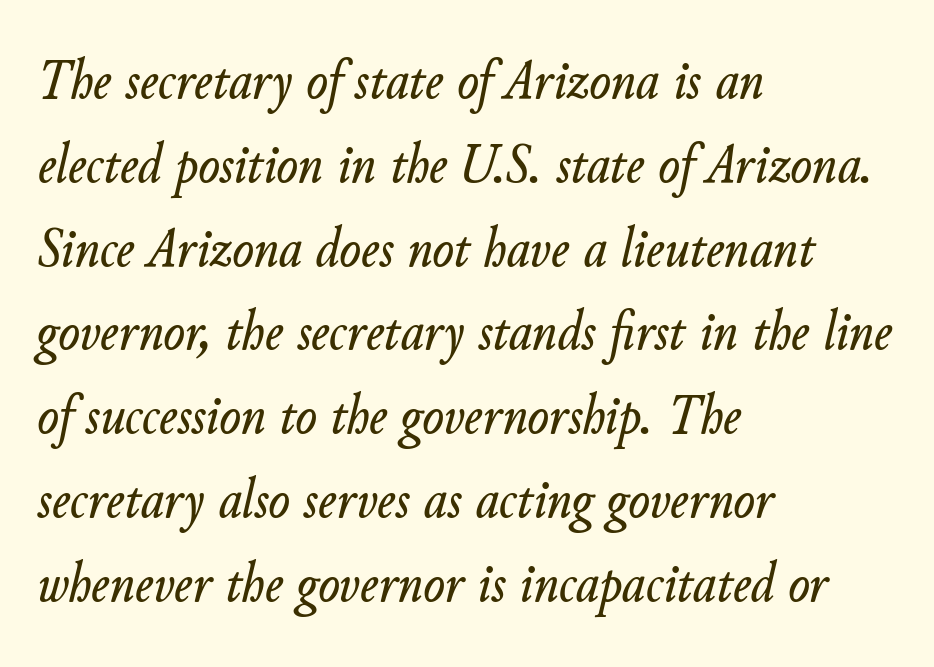
One glance says typical: line gaps are just what's usual. You could call the tracking neutral — neither tight nor loose. The lines are quadded left. Has an underline been added? It has not.
